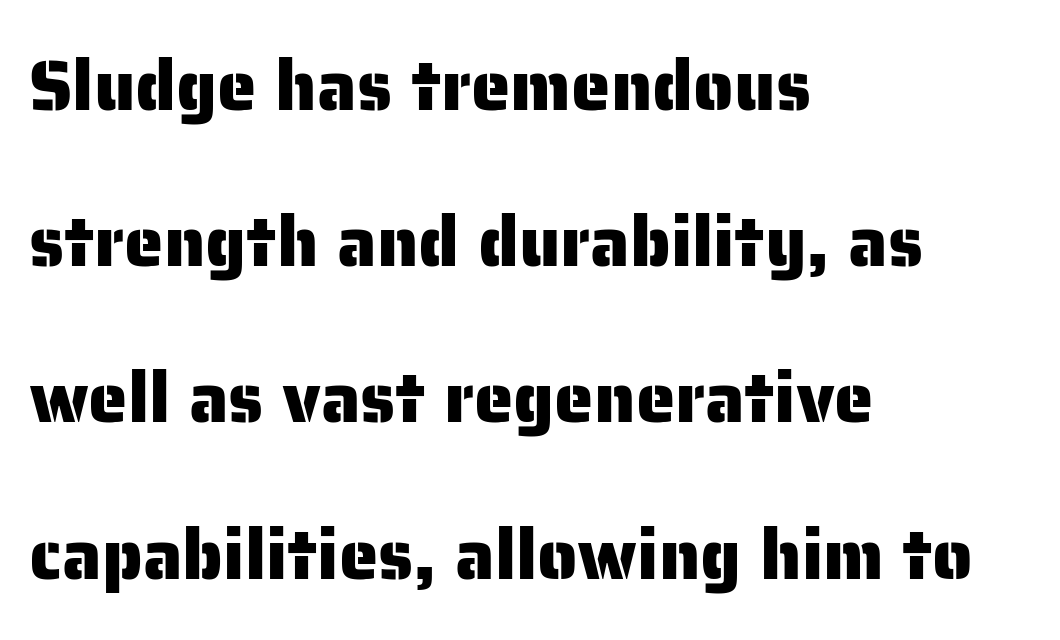
{"serif": "no", "italic": "no", "width": "normal", "stroke_contrast": "low", "x_height": "medium", "monospaced": "no", "underline": "no", "align": "left", "line_spacing": "loose", "line_spacing_ratio": 2.2, "letter_spacing": "normal", "letter_spacing_em": 0.0, "glyph_px": 71}
